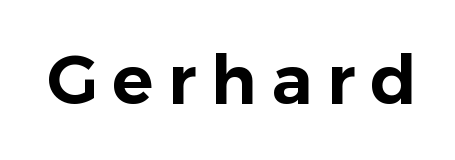
This sample has the flowing, uneven cadence of proportional lettering. How are the letters spaced? Widely, with obvious added tracking. The string is rendered with underlining switched off. The letters stand straight up with perfectly vertical stems.
